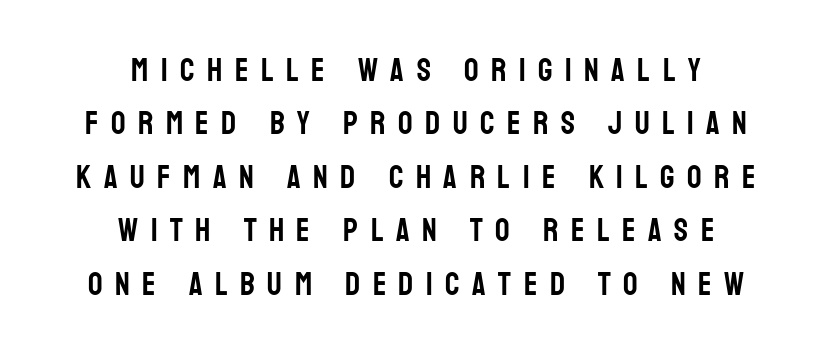
{"serif": "no", "italic": "no", "width": "condensed", "stroke_contrast": "low", "x_height": "large", "monospaced": "no", "underline": "no", "align": "center", "line_spacing": "normal", "line_spacing_ratio": 1.67, "letter_spacing": "wide", "letter_spacing_em": 0.39, "glyph_px": 32}
